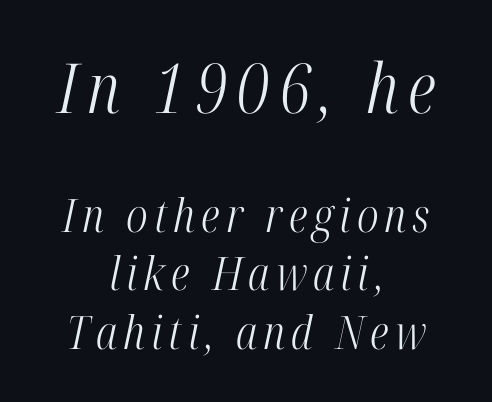
{"serif": "yes", "italic": "yes", "lean": "right", "slant_degrees": 12, "bold": "no", "weight": "light", "width": "condensed", "stroke_contrast": "high", "x_height": "medium", "monospaced": "no", "underline": "no", "align": "center", "line_spacing": "normal", "line_spacing_ratio": 1.27, "larger_block": "first", "size_ratio": 1.5, "glyph_px": 69}
